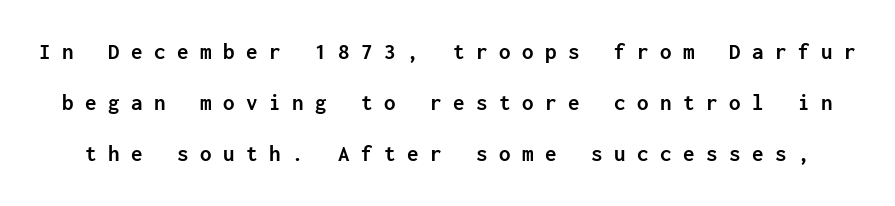
The string is rendered with underlining switched off. The designer dialed line spacing up above the default. This is roman type, the default non-slanted kind. Words appear elongated and porous because spacing is wide.
